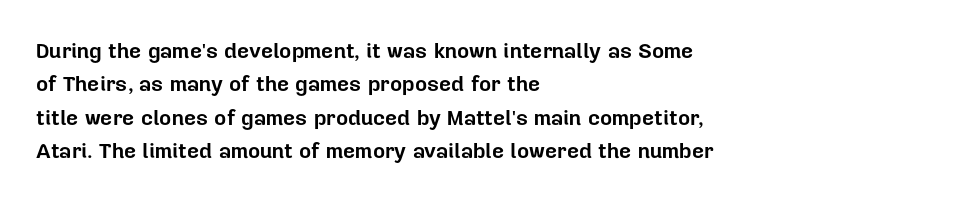
{"italic": "no", "bold": "yes", "underline": "no", "align": "left", "line_spacing": "normal", "line_spacing_ratio": 1.59, "letter_spacing": "normal", "letter_spacing_em": 0.0, "glyph_px": 21}
